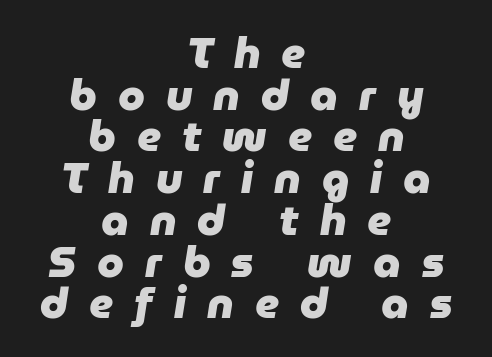
Q: Is the text bold? A: Yes.
Q: Is the text italic (slanted)? A: Yes, it leans right by about 9 degrees.
Q: Is the text underlined? A: No.
Q: How is the paragraph aligned? A: Centered.
Q: Is the spacing between letters normal or unusually wide? A: Unusually wide.
Q: Is the spacing between lines tight, normal or loose? A: Tight.
Q: Width (condensed, normal, or wide)? A: Normal.
Q: Stroke contrast? A: Low.
Q: x-height? A: Medium.
Q: Monospaced? A: No.
